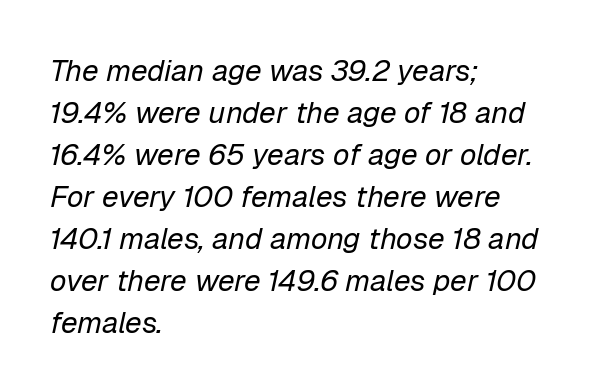
This sample uses an oblique cut, with every glyph tilted off the vertical. Stroke thickness stays within the range of a standard reading face or lighter. The line texture is even and compact thanks to regular tracking. Line beginnings align vertically; line endings do not. Anything drawn beneath the words? Only blank space. A typesetter would call this leading conventional body-copy spacing.
